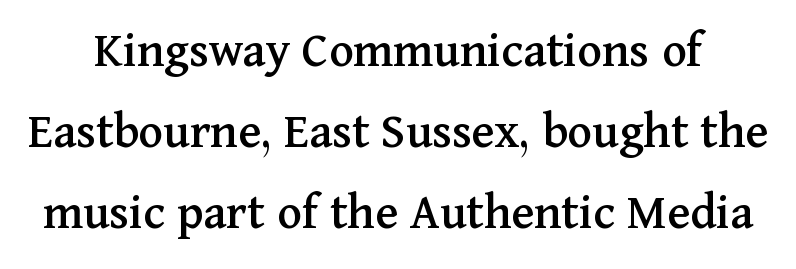
{"serif": "yes", "italic": "no", "width": "normal", "stroke_contrast": "medium", "x_height": "medium", "monospaced": "no", "underline": "no", "line_spacing": "normal", "line_spacing_ratio": 1.56, "letter_spacing": "normal", "letter_spacing_em": 0.0, "glyph_px": 52}
